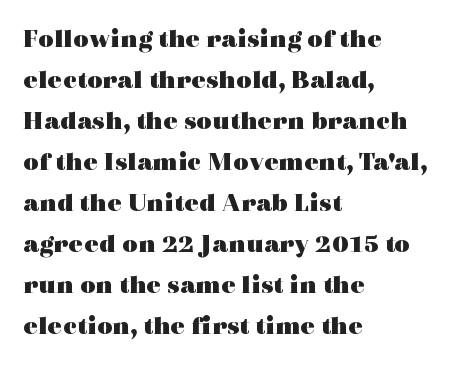
{"italic": "no", "bold": "yes", "underline": "no", "align": "left", "line_spacing": "normal", "line_spacing_ratio": 1.52, "letter_spacing": "normal", "letter_spacing_em": 0.0, "glyph_px": 27}
